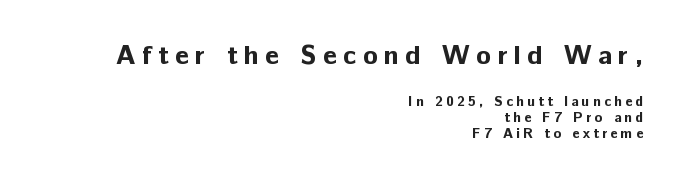
These lines huddle together more closely than default settings would place them. Unmarked baselines from the first word to the last. You could only call the tracking loose — the letters float apart. Is there any slant? The stems are plumb.
